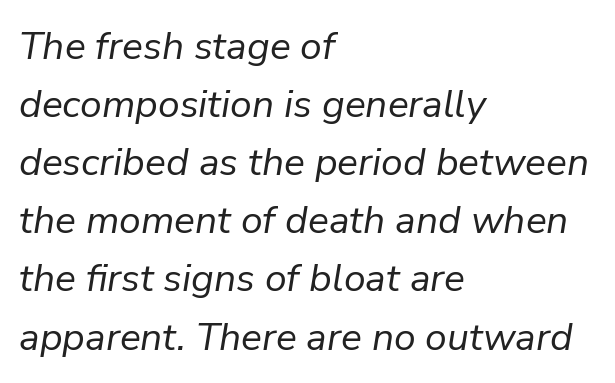
Compared with typical body copy, the letter spacing here is the same. Evenly set lines give the paragraph a standard silhouette. Is the type slanted? Yes — the strokes lean at a clear angle. Counters stay open thanks to moderate or lighter strokes. The typesetter chose a ragged-right arrangement here.
